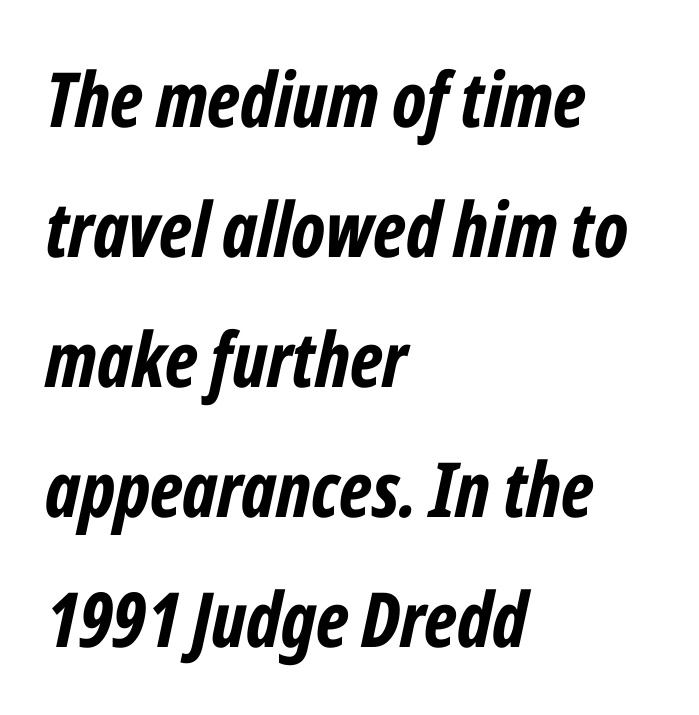
{"italic": "yes", "lean": "right", "slant_degrees": 12, "bold": "yes", "weight": "bold", "width": "condensed", "stroke_contrast": "low", "x_height": "medium", "monospaced": "no", "underline": "no", "align": "left", "line_spacing_ratio": 1.71, "letter_spacing": "normal", "letter_spacing_em": 0.0, "glyph_px": 76}
